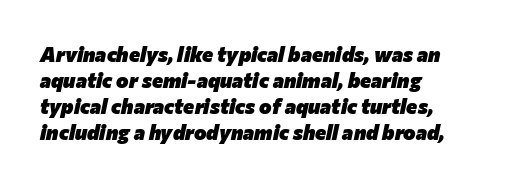
Q: Is the text bold? A: Yes.
Q: Is the text italic (slanted)? A: Yes, it leans right by about 12 degrees.
Q: Is the text underlined? A: No.
Q: How is the paragraph aligned? A: Left-aligned.
Q: Is the spacing between letters normal or unusually wide? A: Normal.
